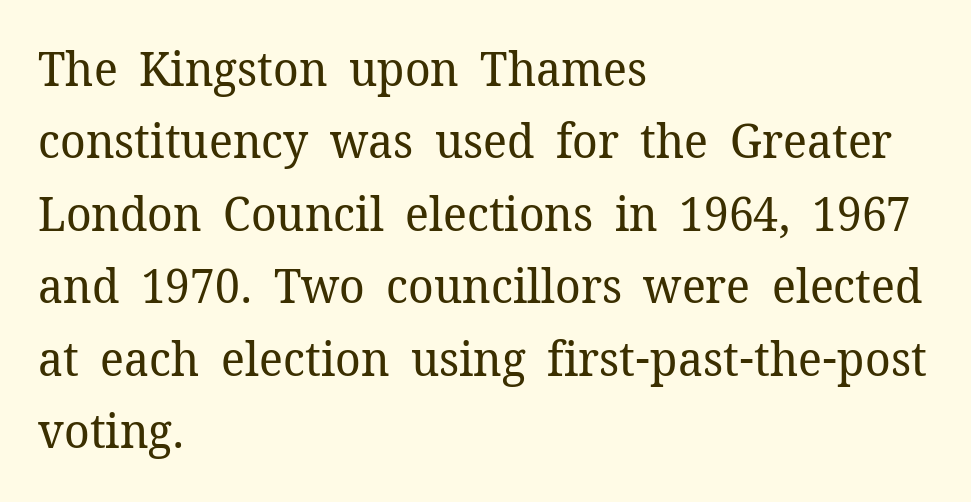
Q: Is the text bold? A: No.
Q: Is the text italic (slanted)? A: No, it is upright.
Q: Is the typeface a serif or a sans-serif typeface? A: Serif.
Q: Is the text underlined? A: No.
Q: How is the paragraph aligned? A: Left-aligned.
Q: Is the spacing between letters normal or unusually wide? A: Normal.
Q: Is the spacing between lines tight, normal or loose? A: Normal.
Q: Width (condensed, normal, or wide)? A: Normal.
Q: Stroke contrast? A: Low.
Q: x-height? A: Medium.
Q: Monospaced? A: No.
